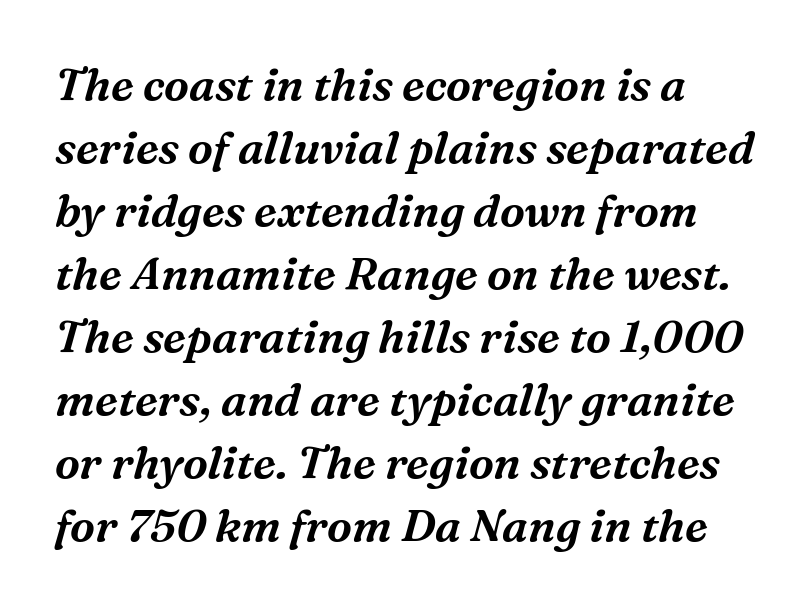
Q: Is the text italic (slanted)? A: Yes, it leans right by about 16 degrees.
Q: Is the typeface a serif or a sans-serif typeface? A: Serif.
Q: Is the text underlined? A: No.
Q: Is the spacing between letters normal or unusually wide? A: Normal.
Q: Is the spacing between lines tight, normal or loose? A: Normal.
Q: Width (condensed, normal, or wide)? A: Normal.
Q: Stroke contrast? A: Medium.
Q: x-height? A: Medium.
Q: Monospaced? A: No.
